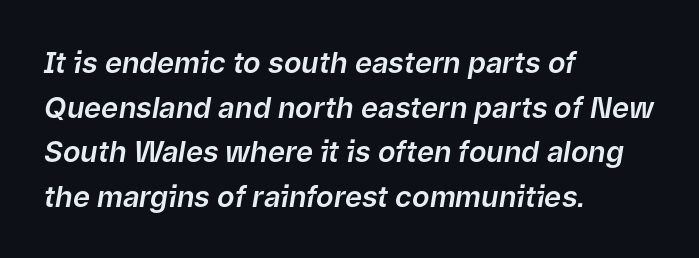
{"italic": "yes", "lean": "right", "slant_degrees": 9, "width": "normal", "stroke_contrast": "low", "x_height": "medium", "monospaced": "no", "underline": "no", "align": "left", "line_spacing": "normal", "line_spacing_ratio": 1.54, "letter_spacing": "normal", "letter_spacing_em": 0.0, "glyph_px": 29}
